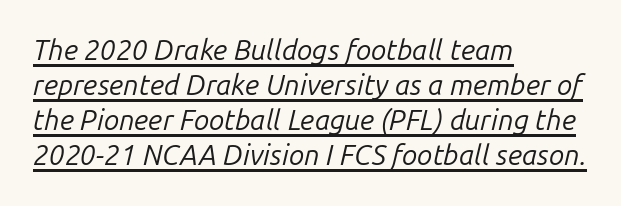
The image shows 28 px regular-weight type, italic (leaning right); set left-aligned, normal line spacing (1.25x), normal letter spacing, underlined; low stroke contrast and a medium x-height.
